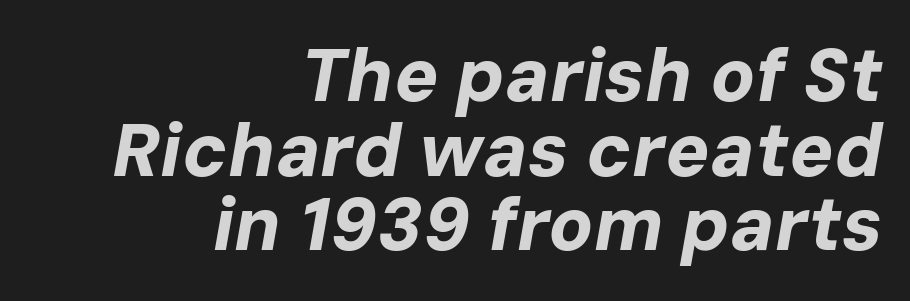
{"italic": "yes", "lean": "right", "slant_degrees": 10, "bold": "yes", "weight": "bold", "width": "normal", "stroke_contrast": "low", "x_height": "medium", "monospaced": "no", "underline": "no", "align": "right", "line_spacing": "tight", "line_spacing_ratio": 1.01, "letter_spacing": "normal", "letter_spacing_em": 0.0, "glyph_px": 74}
